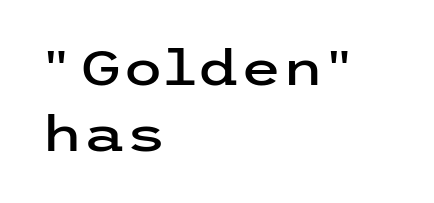
The image shows 48 px wide sans-serif type, upright; set left-aligned, normal line spacing (1.37x), normal letter spacing, not underlined; low stroke contrast and a medium x-height.
